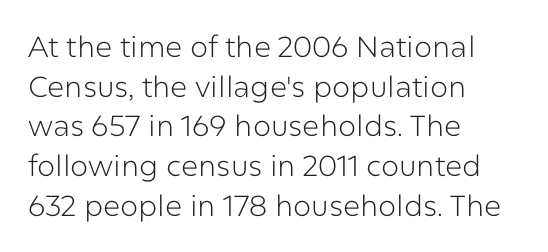
Notice how the stems are strictly vertical — no italics here. The strokes are not fattened; the text isn't bold. The letterforms sit shoulder to shoulder at normal distance. The strip under each line holds only bare page.
